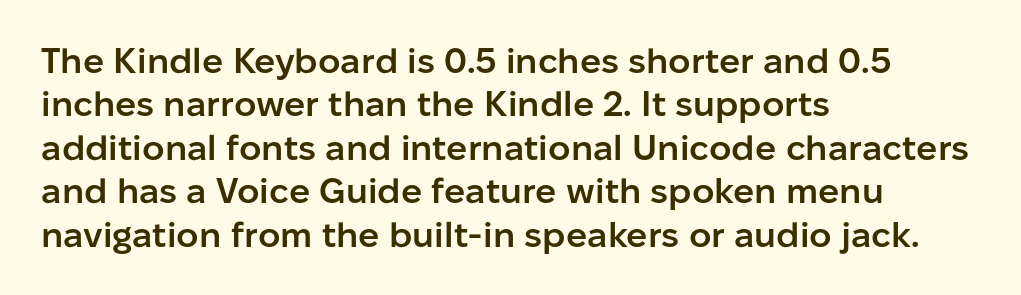
The image shows 35 px semibold sans-serif type, upright; set left-aligned, line spacing 1.24x, normal letter spacing, not underlined; low stroke contrast and a medium x-height.
